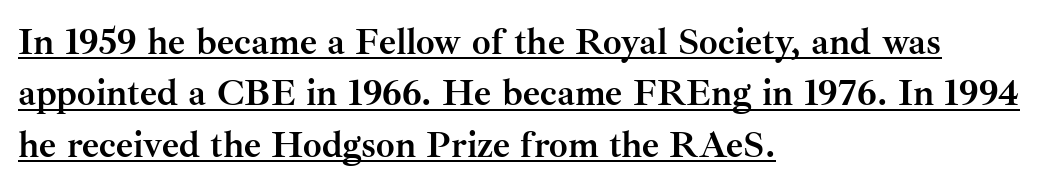
Compared with typical body copy, the letter spacing here is the same. Compared with a centered layout, this one pins lines to the left instead. The rows are spaced the way most documents space them. Here the designer chose a conventional face with non-uniform glyph widths. Weight: bold.
